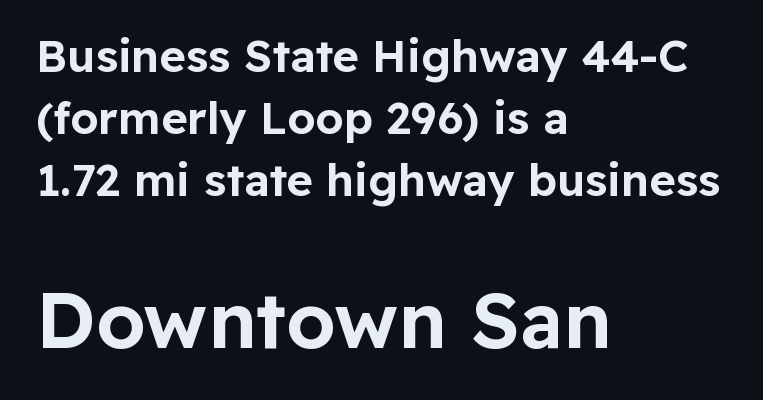
{"serif": "no", "italic": "no", "width": "normal", "stroke_contrast": "low", "x_height": "medium", "monospaced": "no", "underline": "no", "align": "left", "line_spacing": "normal", "line_spacing_ratio": 1.38, "letter_spacing": "normal", "letter_spacing_em": 0.0, "larger_block": "second", "size_ratio": 1.73, "glyph_px": 78}
